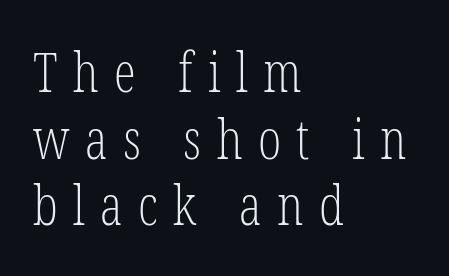
Quick note: not italic, upright. The passage shown is typed in a proportional face where columns would drift. Stems here are at most as thick as an everyday book face. Descenders hang freely into open space.
